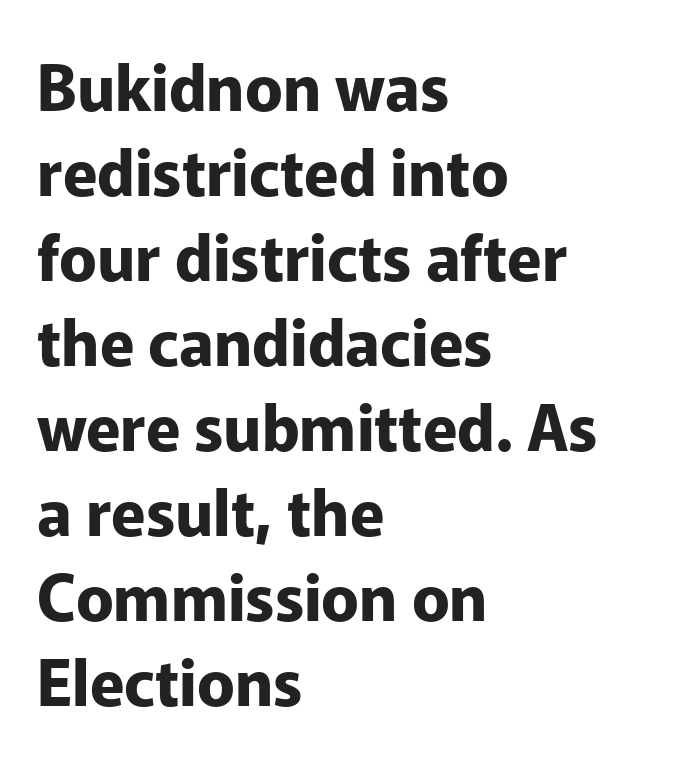
The lettering stays uniformly vertical, giving the passage a roman look. The zone under the glyphs is completely vacant. Is this a fixed-width face? No — the glyphs have proportional, varying widths. To sum up the face: it is a sans, with no serifs. Each new line begins a customary step beneath the previous one. Strong, thick strokes mark this as bold type.
